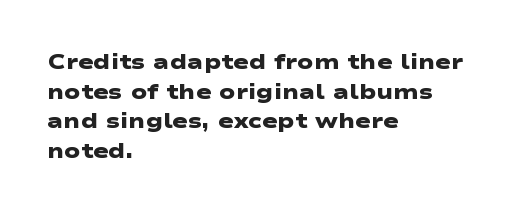
{"bold": "yes", "underline": "no", "align": "left", "line_spacing": "normal", "line_spacing_ratio": 1.41, "letter_spacing": "normal", "letter_spacing_em": 0.0, "glyph_px": 21}
